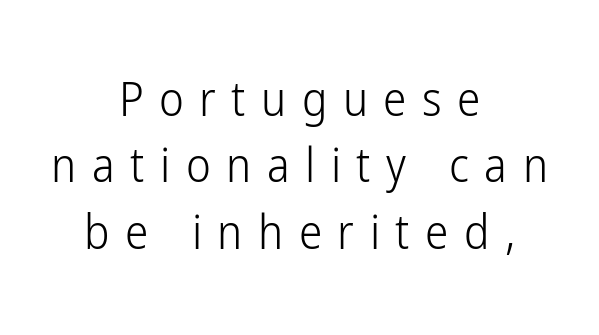
Q: Is the text bold? A: No.
Q: Is the text italic (slanted)? A: No, it is upright.
Q: Is the typeface a serif or a sans-serif typeface? A: Sans-serif.
Q: Is the text underlined? A: No.
Q: How is the paragraph aligned? A: Centered.
Q: Is the spacing between letters normal or unusually wide? A: Unusually wide.
Q: Is the spacing between lines tight, normal or loose? A: Normal.
Q: Width (condensed, normal, or wide)? A: Condensed.
Q: Stroke contrast? A: Low.
Q: x-height? A: Medium.
Q: Monospaced? A: No.
